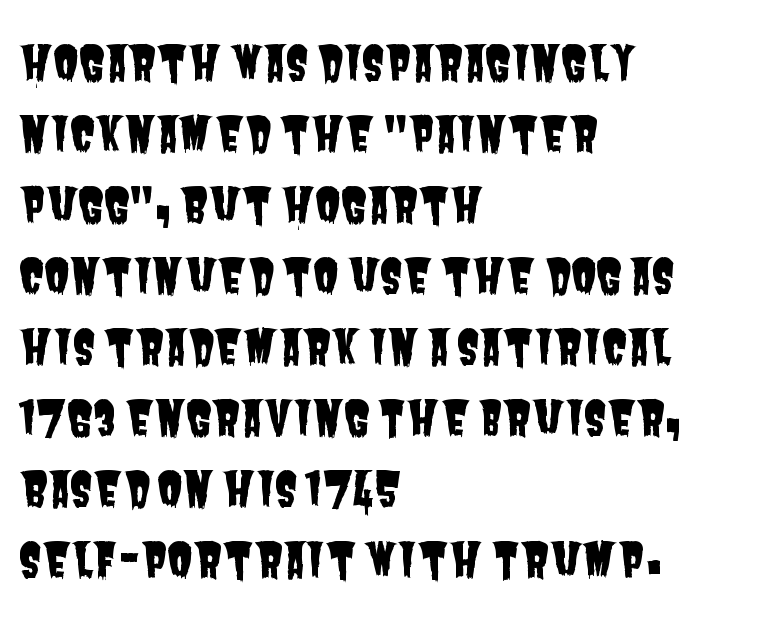
Rule under the text: the space is simply empty. Compared with a centered layout, this one pins lines to the left instead. Think of a printed novel: that variable character pitch is what you see here. Tracking here is standard; glyphs follow each other at the usual distance. Successive baselines arrive at the customary interval. Each letter's strokes conclude bluntly, with no projecting serifs.
